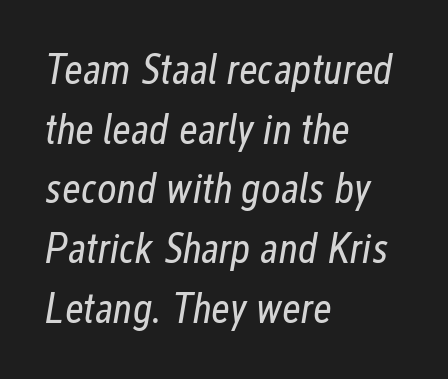
The passage is arranged the way most books set body copy — flush left. These lines are rendered in a variable-pitch font. Style check: oblique. There is no visible air inserted between adjacent glyphs. Type without underlining.
